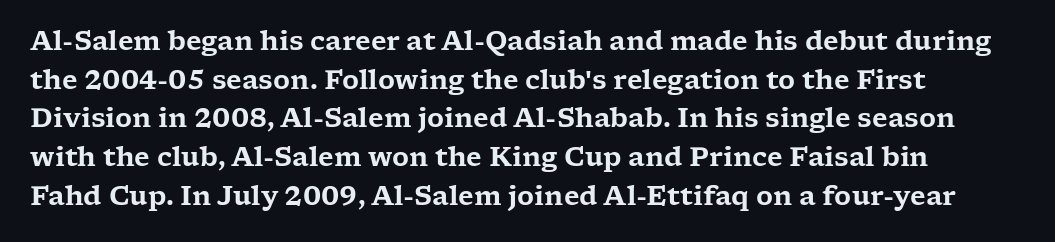
{"italic": "no", "underline": "no", "line_spacing": "normal", "line_spacing_ratio": 1.49, "letter_spacing": "normal", "letter_spacing_em": 0.0, "glyph_px": 26}
